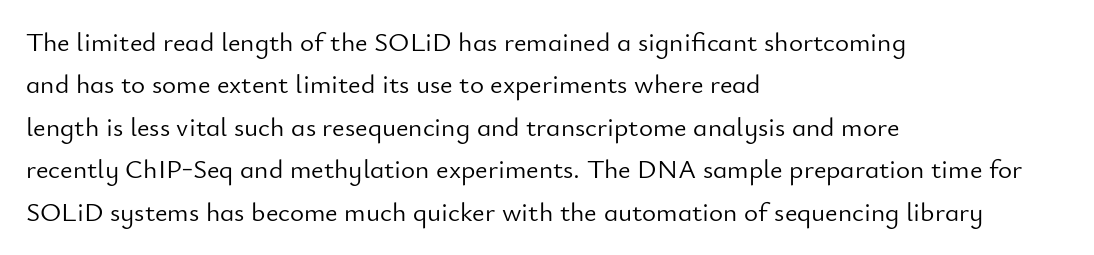
Q: Is the text bold? A: No.
Q: Is the text italic (slanted)? A: No, it is upright.
Q: Is the text underlined? A: No.
Q: How is the paragraph aligned? A: Left-aligned.
Q: Is the spacing between letters normal or unusually wide? A: Normal.
Q: Is the spacing between lines tight, normal or loose? A: Normal.
